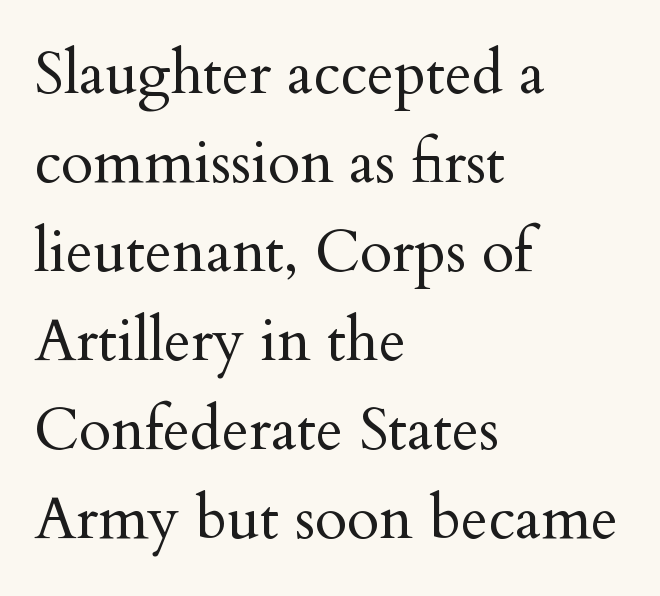
No heavy texture on the line: the type isn't bold. The text was rendered using a seriffed face with decorative stroke endings. Each line starts at the same left margin while the right side varies. The leading is moderate, giving the passage an even texture. Honestly, there is no underline to notice here at all. Tracking here is standard; glyphs follow each other at the usual distance.
